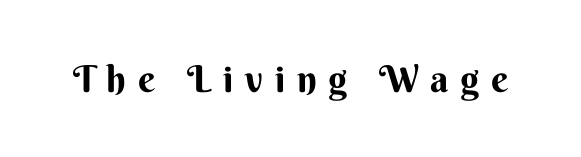
The image shows 37 px sans-serif type, upright; set unusually wide letter spacing (+0.32 em), not underlined; medium stroke contrast and a small x-height.
